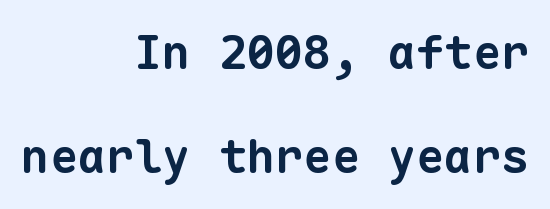
Q: Is the text bold? A: Yes.
Q: Is the typeface a serif or a sans-serif typeface? A: Sans-serif.
Q: Is the text underlined? A: No.
Q: How is the paragraph aligned? A: Right-aligned.
Q: Is the spacing between letters normal or unusually wide? A: Normal.
Q: Is the spacing between lines tight, normal or loose? A: Loose.
Q: Width (condensed, normal, or wide)? A: Normal.
Q: Stroke contrast? A: Low.
Q: x-height? A: Medium.
Q: Monospaced? A: Yes.
